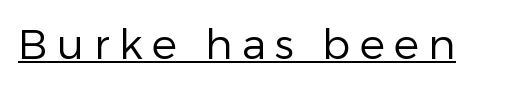
A typesetter would call this heavily tracked-out type. Rendered with straight, roman letterforms. The glyphs in this specimen are sans serif. The passage shown is typed in a proportional face where columns would drift.
